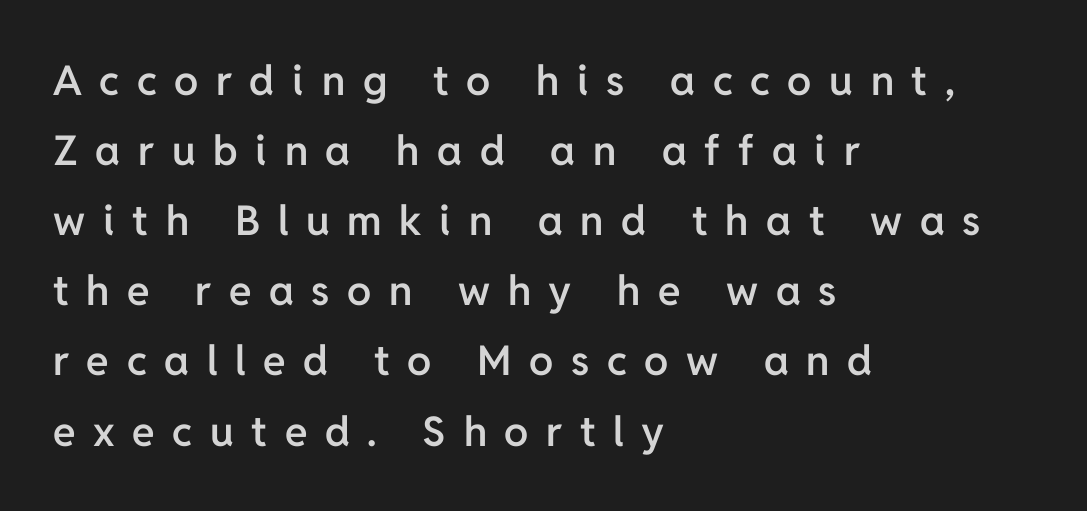
Leftover space on each line is placed entirely after the last word. The foot of each line stays bare and open. Quick note: not italic, upright. Nope, no serifs anywhere on these letters.
